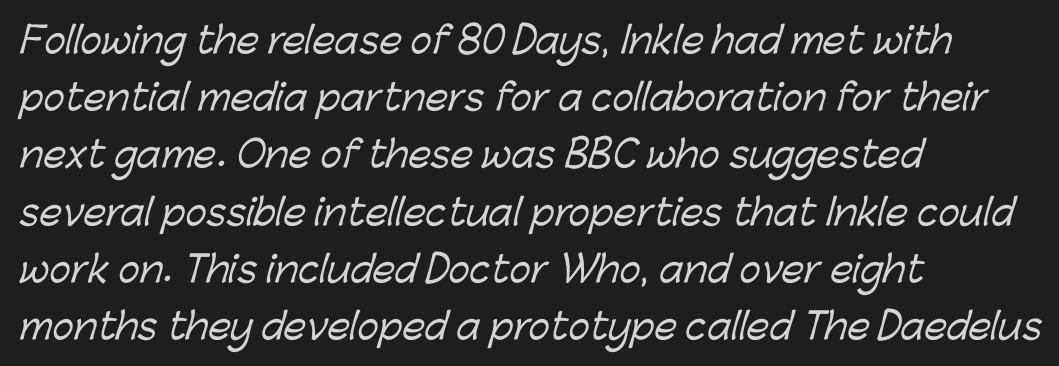
Q: Is the typeface a serif or a sans-serif typeface? A: Sans-serif.
Q: Is the text underlined? A: No.
Q: How is the paragraph aligned? A: Left-aligned.
Q: Is the spacing between letters normal or unusually wide? A: Normal.
Q: Is the spacing between lines tight, normal or loose? A: Normal.
Q: Width (condensed, normal, or wide)? A: Normal.
Q: Stroke contrast? A: Low.
Q: x-height? A: Medium.
Q: Monospaced? A: No.
